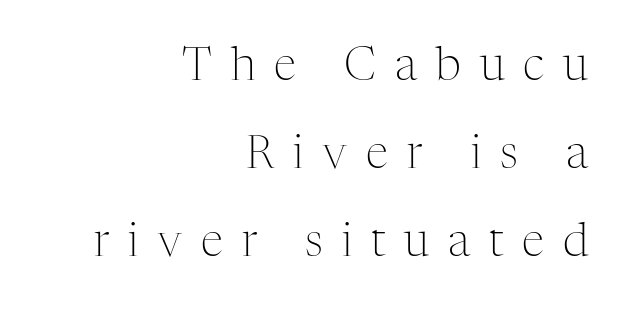
The zone under the glyphs is completely vacant. A great deal of white space separates one row of letters from the next. What kind of face is this? One with serifs. This sample has the flowing, uneven cadence of proportional lettering.
